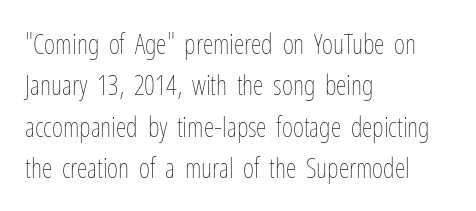
The image shows 27 px text type, upright; set left-aligned, normal line spacing (1.53x), normal letter spacing, not underlined.
